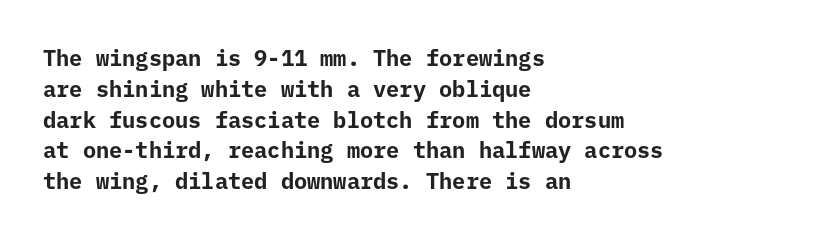
Q: Is the text bold? A: Yes.
Q: Is the text italic (slanted)? A: No, it is upright.
Q: Is the text underlined? A: No.
Q: How is the paragraph aligned? A: Left-aligned.
Q: Is the spacing between letters normal or unusually wide? A: Normal.
Q: Is the spacing between lines tight, normal or loose? A: Normal.
